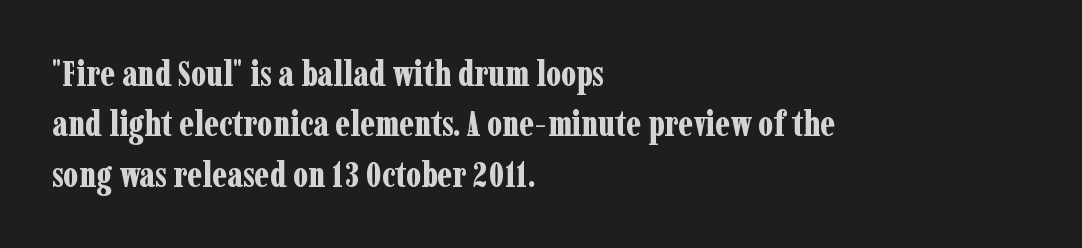
The typesetter chose a ragged-right arrangement here. The horizontal fit of the characters is conventional and even. The rendering uses natural spacing where letterforms have individual widths. Thick stems and heavy bowls — unmistakably bold. Look at the bottom of the vertical strokes: they flare into serifs here. Rule under the text: the space is simply empty.
